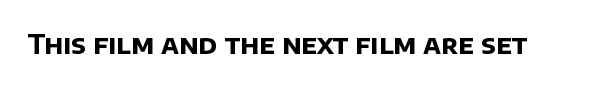
Q: Is the text bold? A: Yes.
Q: Is the text underlined? A: No.
Q: Is the spacing between letters normal or unusually wide? A: Normal.
